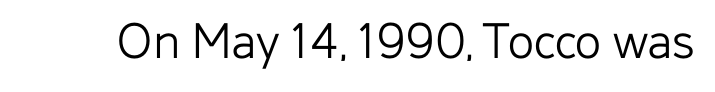
The image shows 55 px light sans-serif type, upright; set normal letter spacing, not underlined; low stroke contrast and a medium x-height.
